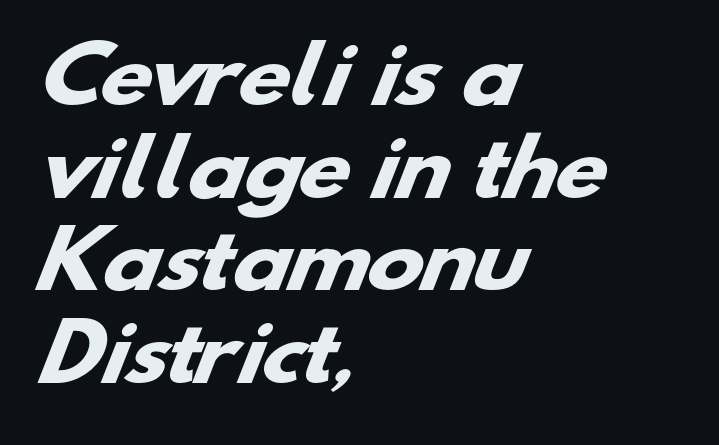
The image shows 76 px heavy, wide sans-serif type; set left-aligned, line spacing 1.22x, normal letter spacing, not underlined; low stroke contrast and a small x-height.
